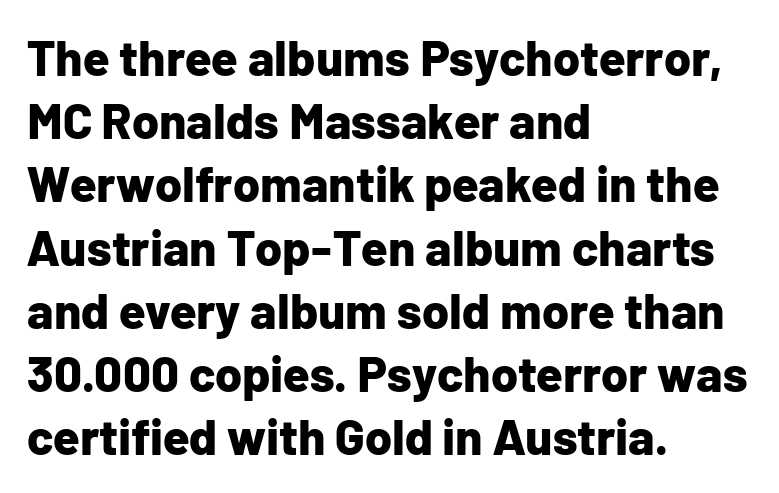
The image shows 49 px bold sans-serif type, upright; set left-aligned, normal line spacing (1.29x), normal letter spacing, not underlined; low stroke contrast and a medium x-height.
